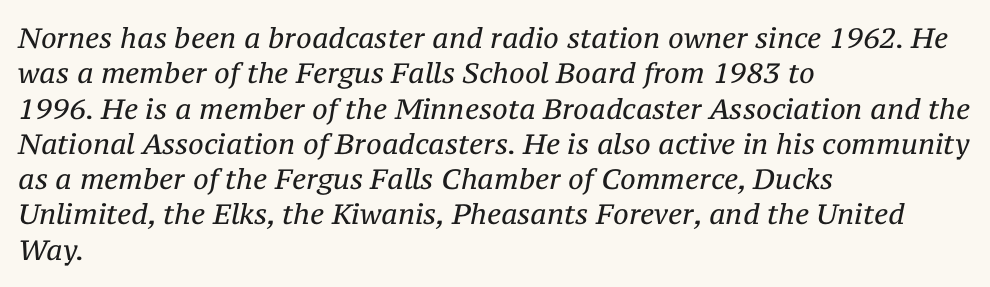
Q: Is the text bold? A: No.
Q: Is the text italic (slanted)? A: Yes, it leans right by about 12 degrees.
Q: Is the typeface a serif or a sans-serif typeface? A: Serif.
Q: Is the text underlined? A: No.
Q: How is the paragraph aligned? A: Left-aligned.
Q: Is the spacing between letters normal or unusually wide? A: Normal.
Q: Is the spacing between lines tight, normal or loose? A: Normal.
Q: Width (condensed, normal, or wide)? A: Normal.
Q: Stroke contrast? A: Medium.
Q: x-height? A: Medium.
Q: Monospaced? A: No.
